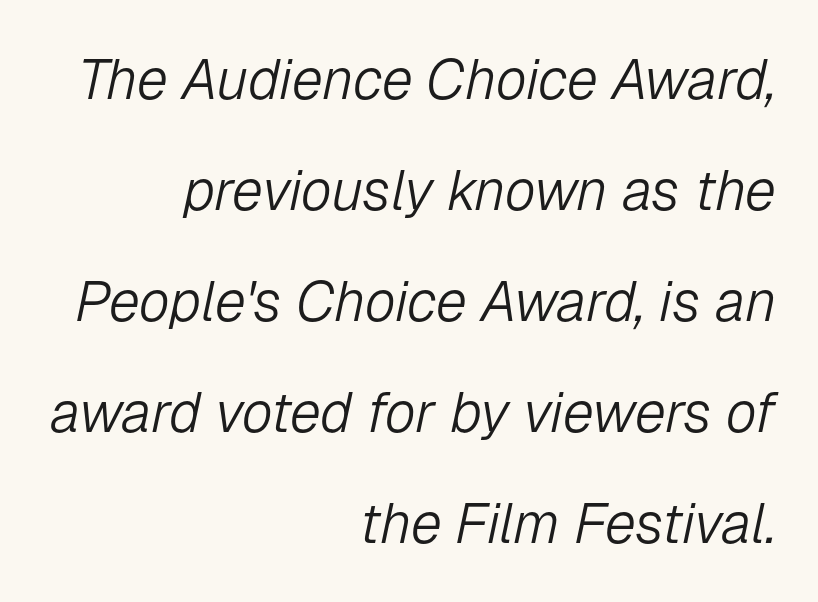
Q: Is the text bold? A: No.
Q: Is the text italic (slanted)? A: Yes, it leans right by about 12 degrees.
Q: Is the text underlined? A: No.
Q: How is the paragraph aligned? A: Right-aligned.
Q: Is the spacing between letters normal or unusually wide? A: Normal.
Q: Is the spacing between lines tight, normal or loose? A: Loose.
Q: Width (condensed, normal, or wide)? A: Normal.
Q: Stroke contrast? A: Low.
Q: x-height? A: Medium.
Q: Monospaced? A: No.
